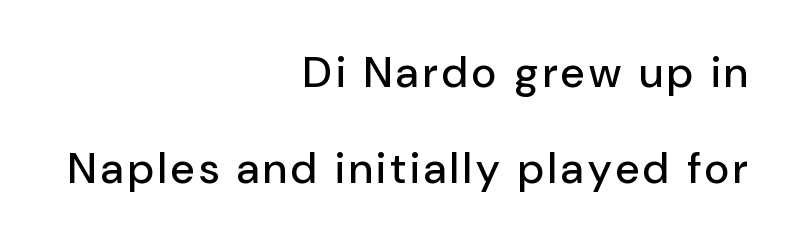
When letters stand straight like this, we call the style roman or upright. Here the designer chose a conventional face with non-uniform glyph widths. All the whitespace from short lines collects on the left. Quick note: underline off. The rendering uses a large line-height, opening up the rows.
